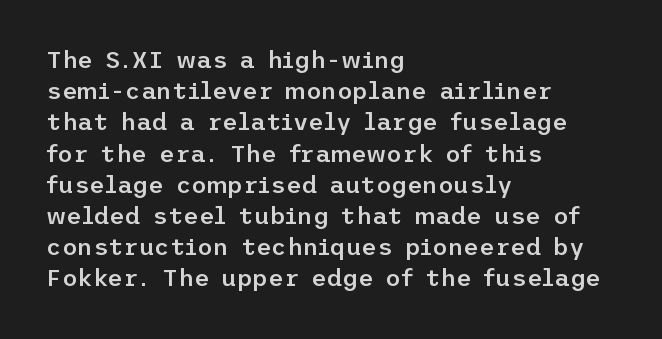
{"italic": "no", "bold": "semi", "underline": "no", "align": "left", "line_spacing": "normal", "line_spacing_ratio": 1.3, "letter_spacing": "normal", "letter_spacing_em": 0.0, "glyph_px": 24}
